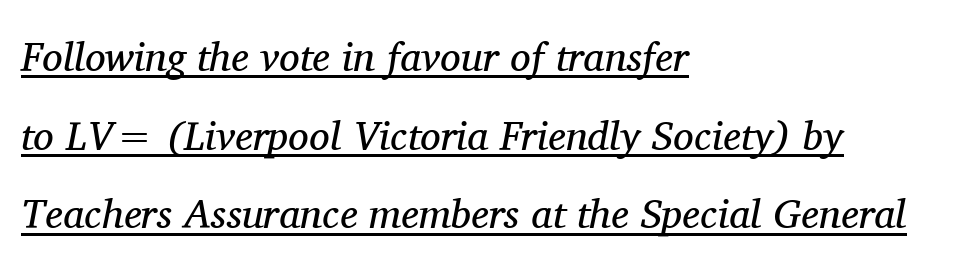
The image shows 41 px regular-weight serif type, italic (leaning right); set left-aligned, loose line spacing (1.92x), normal letter spacing, underlined; medium stroke contrast and a medium x-height.
